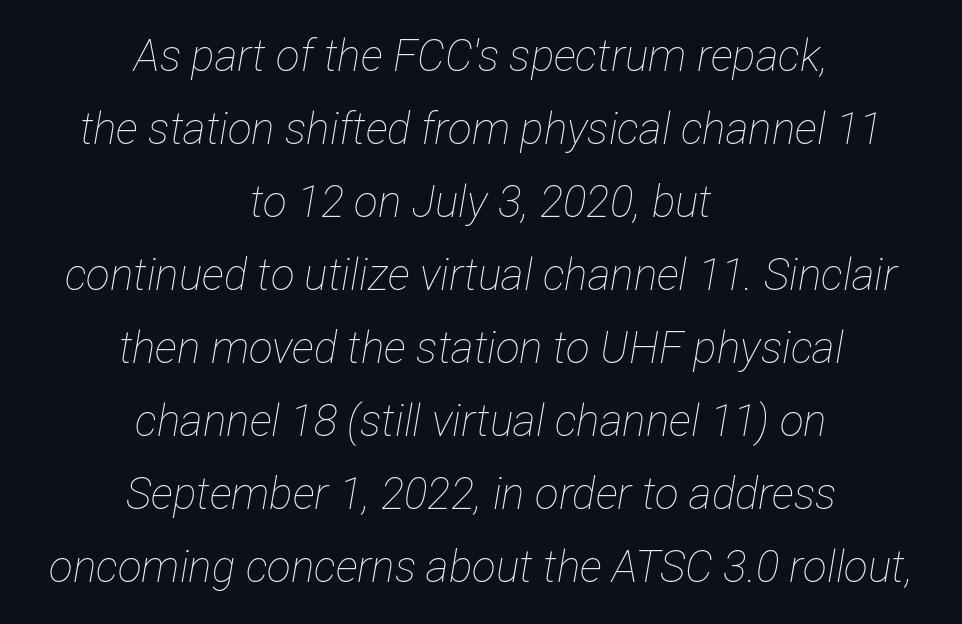
The image shows 44 px thin, condensed type, italic (leaning right); set centered, normal line spacing (1.66x), normal letter spacing, not underlined; low stroke contrast and a medium x-height.
